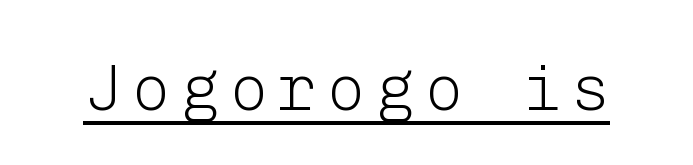
The image shows 65 px light sans-serif type, upright; set underlined; low stroke contrast and a medium x-height.
